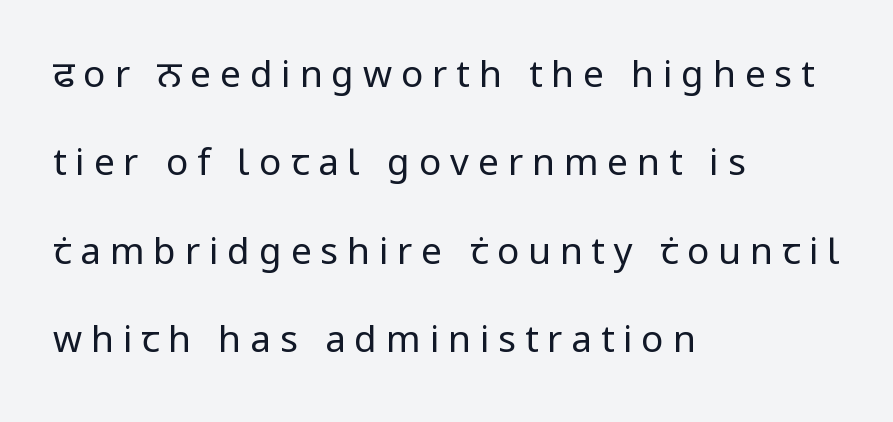
Q: Is the text bold? A: No.
Q: Is the text italic (slanted)? A: No, it is upright.
Q: Is the typeface a serif or a sans-serif typeface? A: Sans-serif.
Q: Is the text underlined? A: No.
Q: How is the paragraph aligned? A: Left-aligned.
Q: Is the spacing between letters normal or unusually wide? A: Unusually wide.
Q: Is the spacing between lines tight, normal or loose? A: Loose.
Q: Width (condensed, normal, or wide)? A: Normal.
Q: Stroke contrast? A: Low.
Q: x-height? A: Medium.
Q: Monospaced? A: No.
